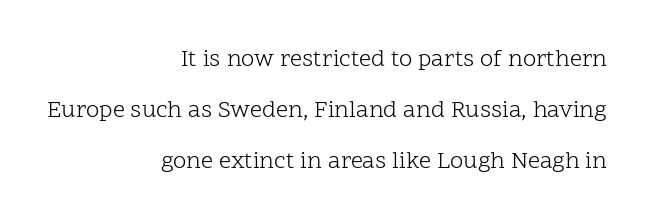
{"italic": "no", "bold": "no", "underline": "no", "align": "right", "line_spacing": "loose", "line_spacing_ratio": 2.13, "letter_spacing": "normal", "letter_spacing_em": 0.0, "glyph_px": 24}
